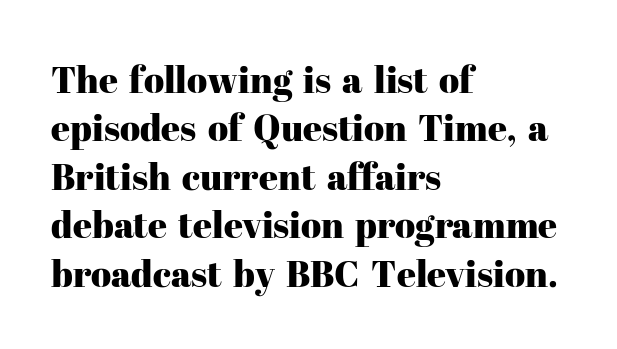
The image shows 37 px serif type, upright; set left-aligned, normal line spacing (1.31x), normal letter spacing, not underlined; high stroke contrast and a medium x-height.
